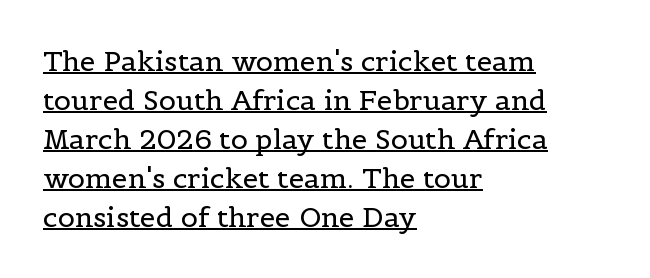
The image shows 28 px regular-weight serif type, upright; set left-aligned, normal line spacing (1.39x), normal letter spacing, underlined; a medium x-height.
